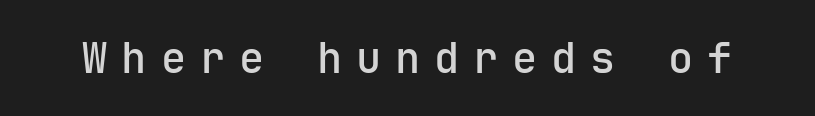
The image shows 42 px semibold sans-serif type, upright; set unusually wide letter spacing (+0.33 em), not underlined; low stroke contrast and a medium x-height.
